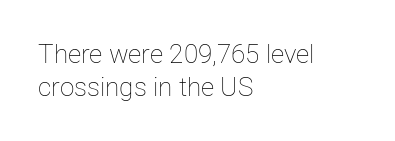
Check the space under the baseline: it is left empty. Posture: upright roman. Is the type heavy? It reads as light-to-regular instead. One-word summary of the alignment: left. The line-height multiplier appears to be the usual default.
